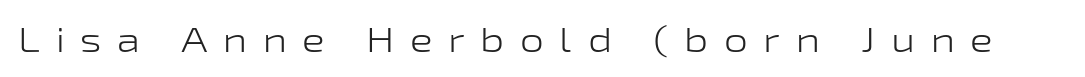
The image shows 34 px light, wide sans-serif type, upright; set unusually wide letter spacing (+0.46 em), not underlined; low stroke contrast and a medium x-height.
